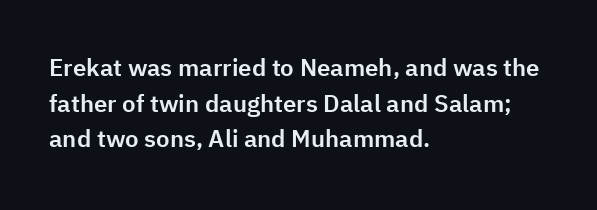
The lettering holds an erect, upright posture throughout. Inter-character spacing is left at the font's built-in metrics. The glyphs are unaccompanied by any horizontal stroke below them. Horizontal alignment here is leftward, the default for most running prose. Is there much room between lines? A standard amount, neither cramped nor airy.
